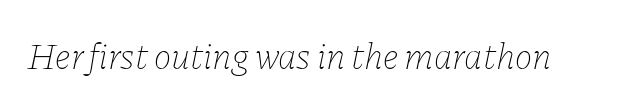
Stroke mass is kept to a normal reading level or below. Tall strokes in this sample are angled rather than plumb. Looks like regular typesetting: each glyph gets only the width it needs. This rendering features lettering with no underline.
